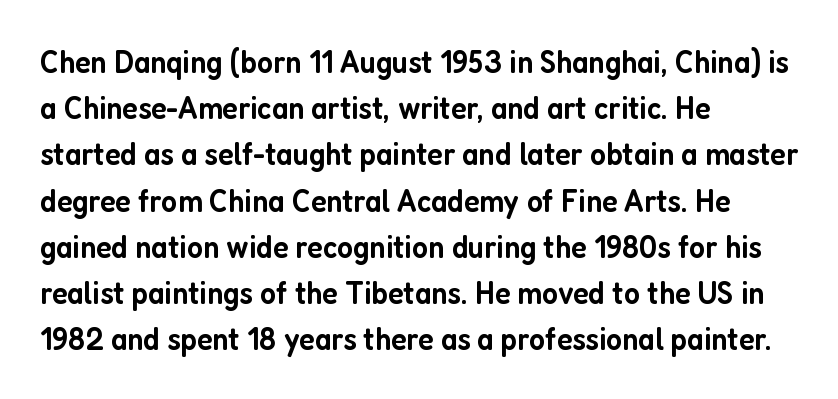
Check the space under the baseline: it is left empty. The designer went with a sans here, leaving each stem footless. The letters advance in unequal steps, a hallmark of proportional type. Normally led — the rows are evenly, conventionally spaced. Spacing between characters is what you'd get straight out of the box.
